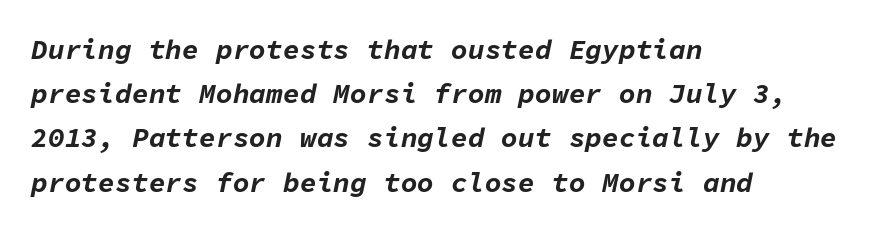
{"italic": "yes", "lean": "right", "slant_degrees": 11, "bold": "yes", "weight": "bold", "width": "normal", "stroke_contrast": "low", "x_height": "medium", "monospaced": "yes", "underline": "no", "align": "left", "line_spacing": "normal", "line_spacing_ratio": 1.58, "letter_spacing": "normal", "letter_spacing_em": 0.0, "glyph_px": 28}
